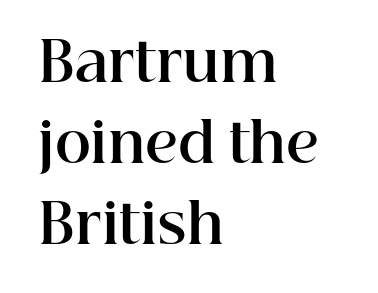
{"serif": "yes", "italic": "no", "bold": "yes", "weight": "bold", "width": "normal", "stroke_contrast": "high", "x_height": "medium", "monospaced": "no", "underline": "no", "align": "left", "line_spacing": "normal", "line_spacing_ratio": 1.47, "letter_spacing": "normal", "letter_spacing_em": 0.0, "glyph_px": 55}
